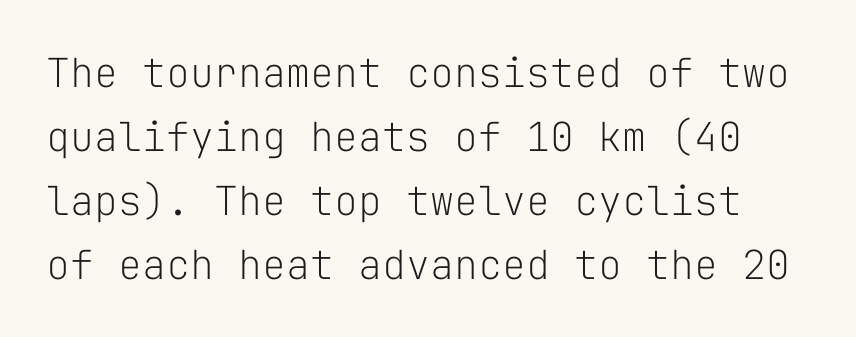
Interline gaps are of average width in this sample. Summary of weight: not heavy and not bold. A typesetter would call this monospace, since all characters share one set width. Plain, unruled lines of type. Notice how the stems are strictly vertical — no italics here.
